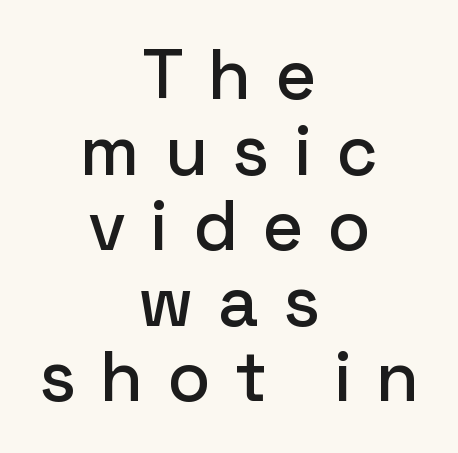
Q: Is the text italic (slanted)? A: No, it is upright.
Q: Is the typeface a serif or a sans-serif typeface? A: Sans-serif.
Q: Is the text underlined? A: No.
Q: How is the paragraph aligned? A: Centered.
Q: Is the spacing between letters normal or unusually wide? A: Unusually wide.
Q: Is the spacing between lines tight, normal or loose? A: Tight.
Q: Width (condensed, normal, or wide)? A: Normal.
Q: Stroke contrast? A: Low.
Q: x-height? A: Medium.
Q: Monospaced? A: No.
